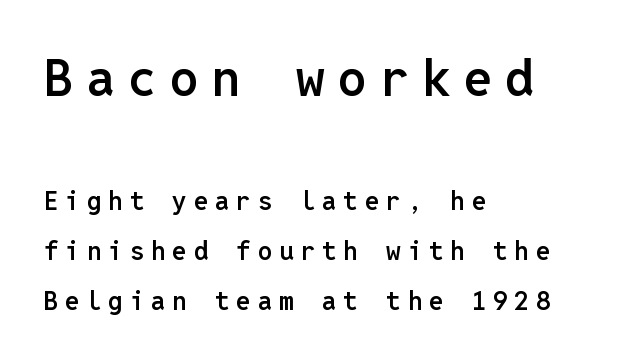
The image shows 51 px semibold sans-serif type, upright, monospaced; set left-aligned, loose line spacing (1.92x), unusually wide letter spacing (+0.26 em), not underlined; the first (top) block is 1.96x larger; low stroke contrast and a medium x-height.
